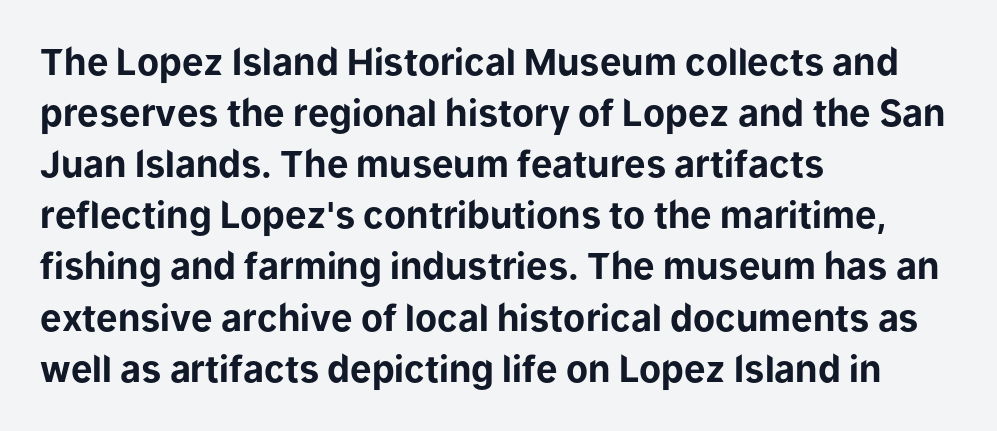
The image shows 36 px bold sans-serif type, upright; set left-aligned, normal line spacing (1.42x), normal letter spacing, not underlined; low stroke contrast and a medium x-height.
